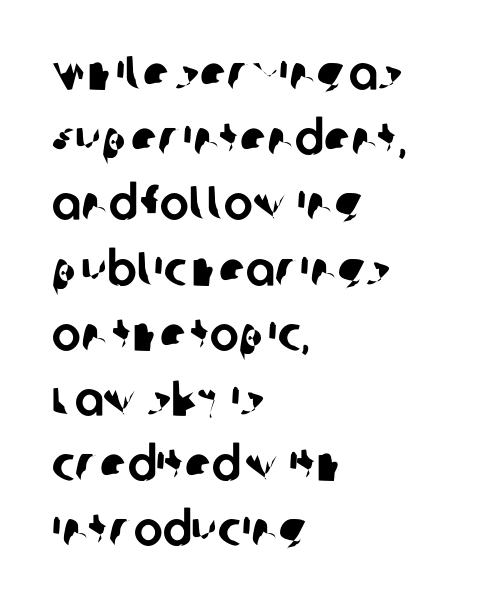
The image shows 49 px sans-serif type; set left-aligned, normal line spacing (1.33x), normal letter spacing, not underlined; low stroke contrast and a large x-height.
